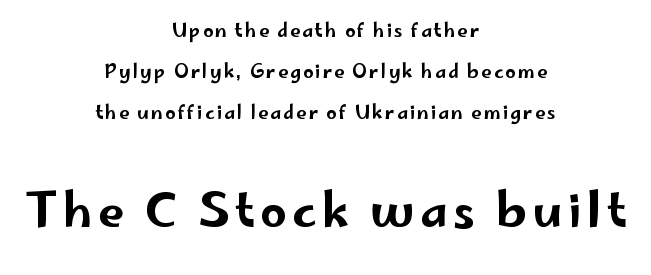
Check the space under the baseline: it is left empty. Caption: upper text group reduced, lower text group enlarged. Do the characters align in a grid? No, the font is proportional. Serif or sans? Sans — the stroke terminals are bare. Characters remain perfectly vertical along every line. Honestly, the rows look like they've been pulled way apart.
